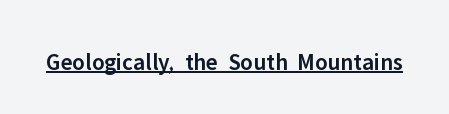
{"italic": "no", "bold": "semi", "underline": "yes", "letter_spacing": "normal", "letter_spacing_em": 0.0, "glyph_px": 24}
